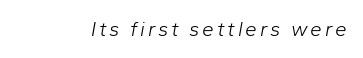
{"italic": "yes", "lean": "right", "slant_degrees": 10, "bold": "no", "underline": "no", "glyph_px": 21}
